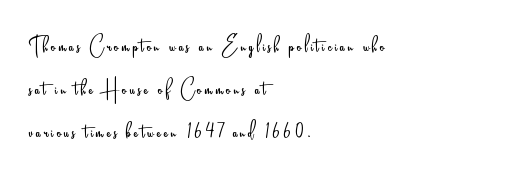
The compositor pushed each line to the left boundary. The weight tops out at a normal text grade. The font family rendered here belongs to the sans-serif group. The face used here is proportionally spaced, like ordinary book or web type. Each row of text sits above clean, open space.
